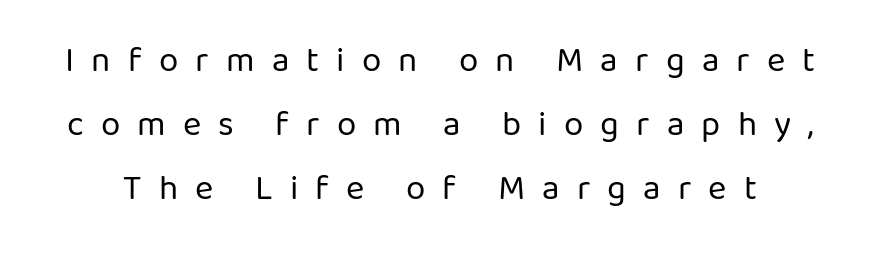
The typography opts for an upright posture over an oblique one. The characters display no serif detailing; their extremities are plain. Here the designer chose a conventional face with non-uniform glyph widths. A typesetter would call this heavily tracked-out type. Has an underline been added? It has not. A quiet, ordinary-to-light weight characterises the typeface.
